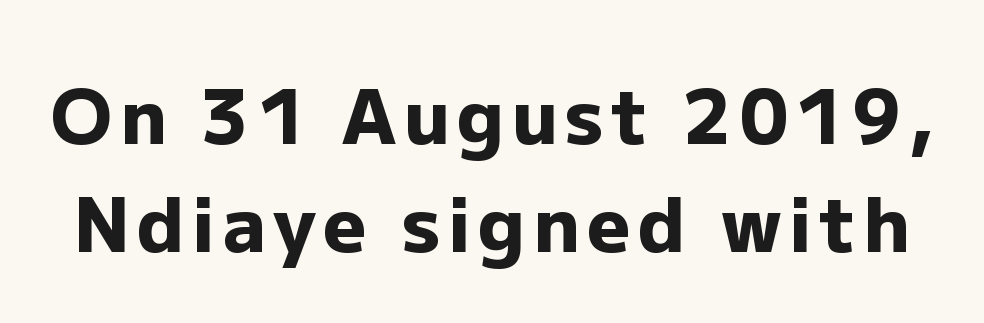
The image shows 75 px heavy sans-serif type, upright; set normal line spacing (1.44x), not underlined; low stroke contrast and a medium x-height.
